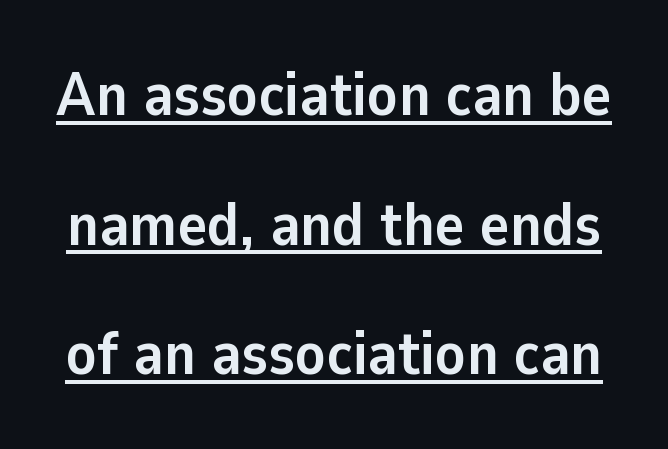
{"serif": "no", "italic": "no", "bold": "yes", "weight": "semibold", "width": "normal", "stroke_contrast": "low", "x_height": "medium", "monospaced": "no", "underline": "yes", "line_spacing": "loose", "line_spacing_ratio": 2.09, "letter_spacing": "normal", "letter_spacing_em": 0.0, "glyph_px": 62}
